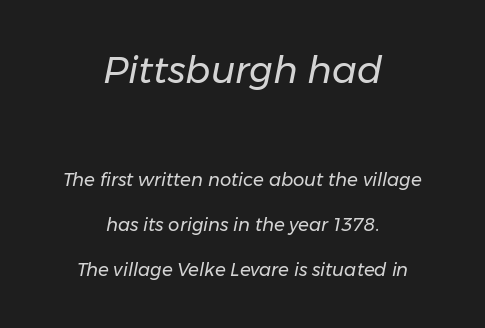
The letters advance in unequal steps, a hallmark of proportional type. Underline: absent. Is this a heavy cut? Hardly; it is regular or lighter. Both edges are ragged and mirror each other, which tells us the setting is centered. In terms of posture, this sample is oblique. This sample trades compactness for vertical openness between lines.
